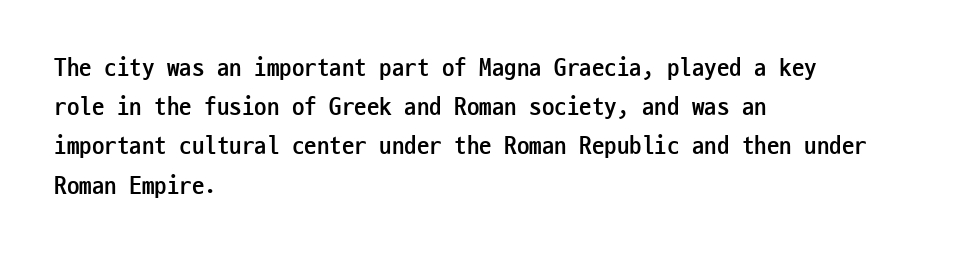
There is no visible air inserted between adjacent glyphs. This sample is left-justified, so line endings fall wherever the words run out. Normally led — the rows are evenly, conventionally spaced. The lettering holds an erect, upright posture throughout.
